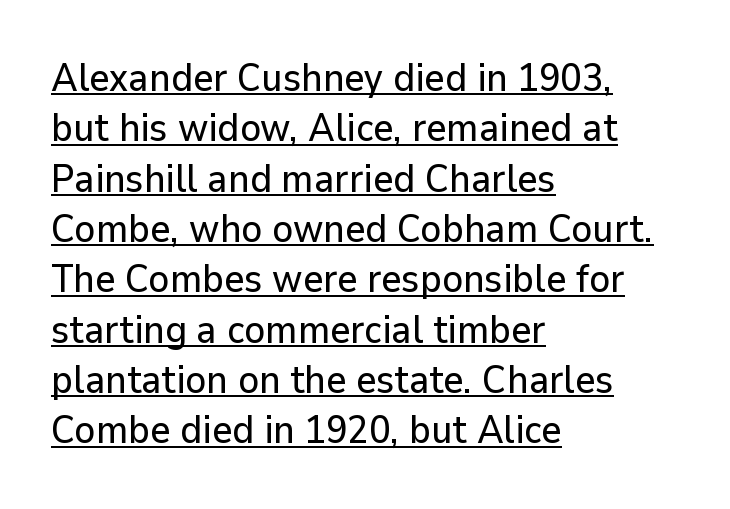
{"serif": "no", "italic": "no", "width": "normal", "stroke_contrast": "low", "x_height": "medium", "monospaced": "no", "underline": "yes", "align": "left", "line_spacing": "normal", "line_spacing_ratio": 1.29, "letter_spacing": "normal", "letter_spacing_em": 0.0, "glyph_px": 39}
